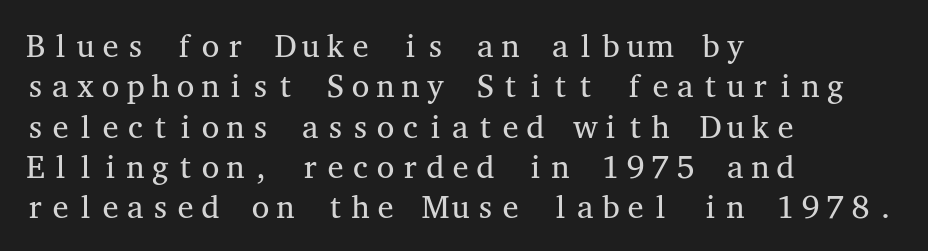
The specimen omits any rule beneath the text block's lines. The weight would be labelled regular, book, light, or lighter still. Every character here occupies the same horizontal width, giving the sample a typewriter-like rhythm. The font family rendered here belongs to the serif group.
